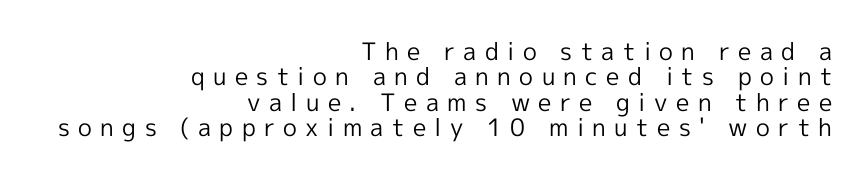
The image shows 24 px text type, upright; set right-aligned, tight line spacing (1.06x), unusually wide letter spacing (+0.35 em), not underlined.
